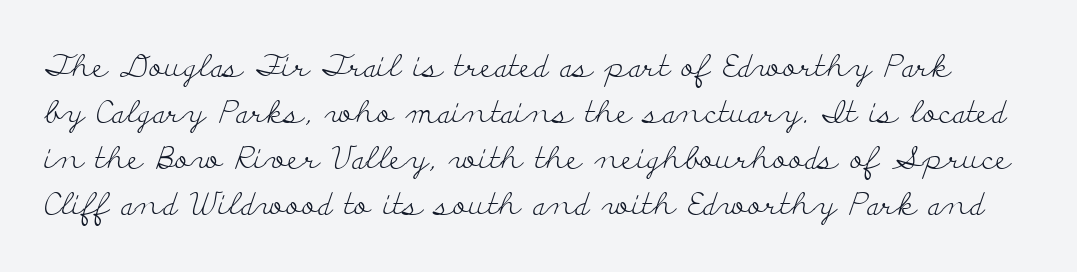
{"serif": "yes", "bold": "no", "weight": "light", "width": "wide", "stroke_contrast": "low", "x_height": "small", "monospaced": "no", "underline": "no", "line_spacing": "normal", "line_spacing_ratio": 1.48, "letter_spacing": "normal", "letter_spacing_em": 0.0, "glyph_px": 31}
